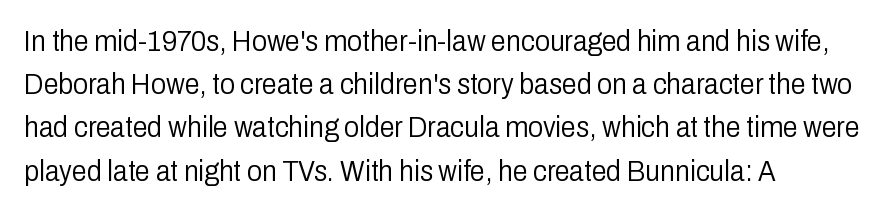
Q: Is the text bold? A: No.
Q: Is the text italic (slanted)? A: No, it is upright.
Q: Is the typeface a serif or a sans-serif typeface? A: Sans-serif.
Q: Is the text underlined? A: No.
Q: How is the paragraph aligned? A: Left-aligned.
Q: Is the spacing between letters normal or unusually wide? A: Normal.
Q: Is the spacing between lines tight, normal or loose? A: Normal.
Q: Width (condensed, normal, or wide)? A: Condensed.
Q: Stroke contrast? A: Low.
Q: x-height? A: Medium.
Q: Monospaced? A: No.
